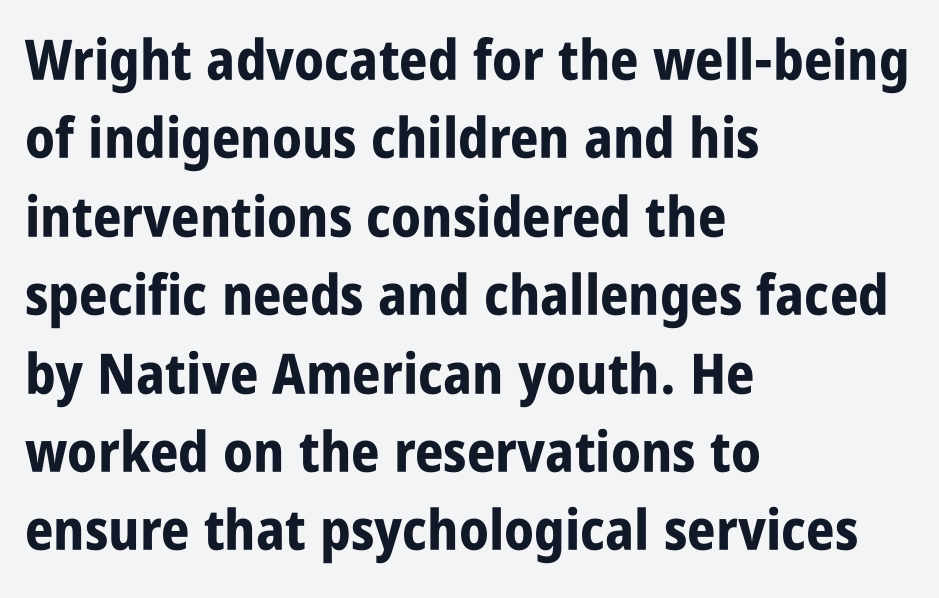
Q: Is the text bold? A: Yes.
Q: Is the text italic (slanted)? A: No, it is upright.
Q: Is the typeface a serif or a sans-serif typeface? A: Sans-serif.
Q: Is the text underlined? A: No.
Q: How is the paragraph aligned? A: Left-aligned.
Q: Is the spacing between letters normal or unusually wide? A: Normal.
Q: Is the spacing between lines tight, normal or loose? A: Normal.
Q: Width (condensed, normal, or wide)? A: Condensed.
Q: Stroke contrast? A: Low.
Q: x-height? A: Large.
Q: Monospaced? A: No.
